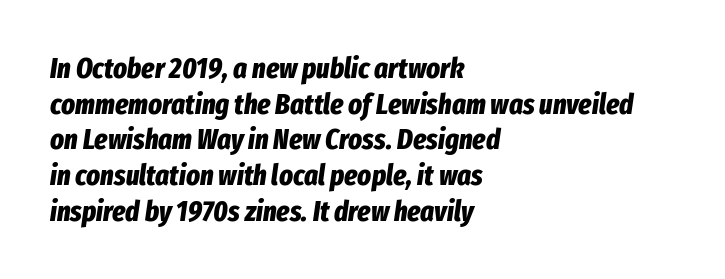
The image shows 29 px bold, condensed type, italic (leaning right); set left-aligned, line spacing 1.23x, normal letter spacing, not underlined; low stroke contrast and a medium x-height.
